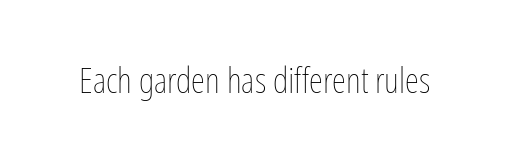
Q: Is the text bold? A: No.
Q: Is the text italic (slanted)? A: No, it is upright.
Q: Is the text underlined? A: No.
Q: Is the spacing between letters normal or unusually wide? A: Normal.
Q: Width (condensed, normal, or wide)? A: Condensed.
Q: Stroke contrast? A: Low.
Q: x-height? A: Medium.
Q: Monospaced? A: No.
